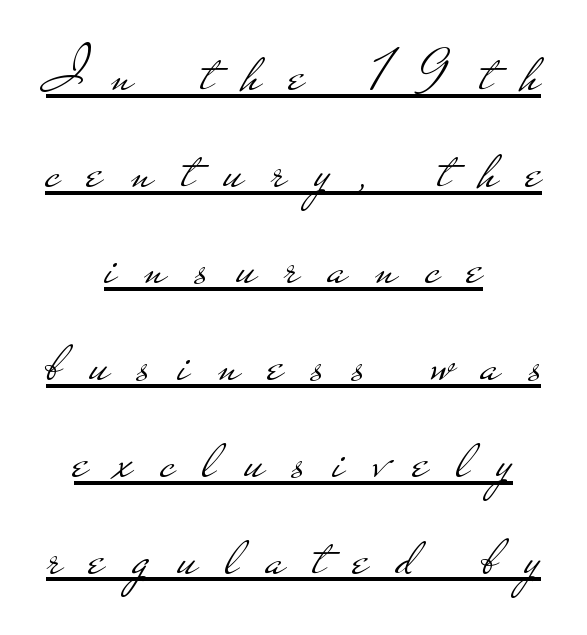
Q: Is the text bold? A: No.
Q: Is the text italic (slanted)? A: Yes.
Q: Is the typeface a serif or a sans-serif typeface? A: Sans-serif.
Q: Is the text underlined? A: Yes.
Q: How is the paragraph aligned? A: Centered.
Q: Is the spacing between letters normal or unusually wide? A: Unusually wide.
Q: Is the spacing between lines tight, normal or loose? A: Normal.
Q: Width (condensed, normal, or wide)? A: Wide.
Q: Stroke contrast? A: Low.
Q: x-height? A: Small.
Q: Monospaced? A: No.
